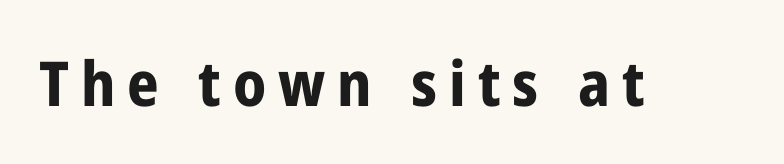
The image shows 62 px bold, condensed sans-serif type, upright; set not underlined; low stroke contrast and a medium x-height.
